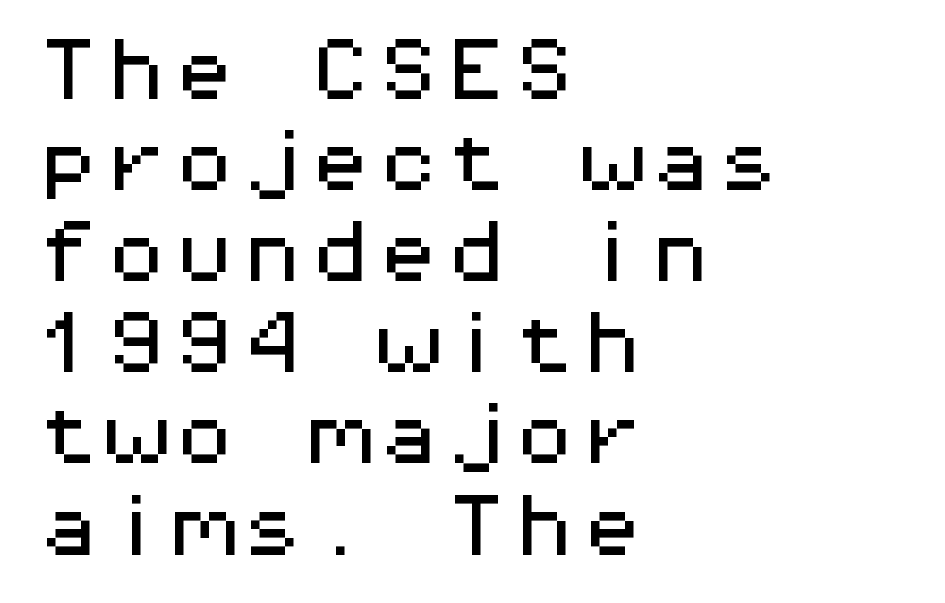
Q: Is the text italic (slanted)? A: No, it is upright.
Q: Is the typeface a serif or a sans-serif typeface? A: Sans-serif.
Q: Is the text underlined? A: No.
Q: How is the paragraph aligned? A: Left-aligned.
Q: Is the spacing between letters normal or unusually wide? A: Normal.
Q: Is the spacing between lines tight, normal or loose? A: Normal.
Q: Width (condensed, normal, or wide)? A: Wide.
Q: Stroke contrast? A: Medium.
Q: x-height? A: Medium.
Q: Monospaced? A: Yes.
